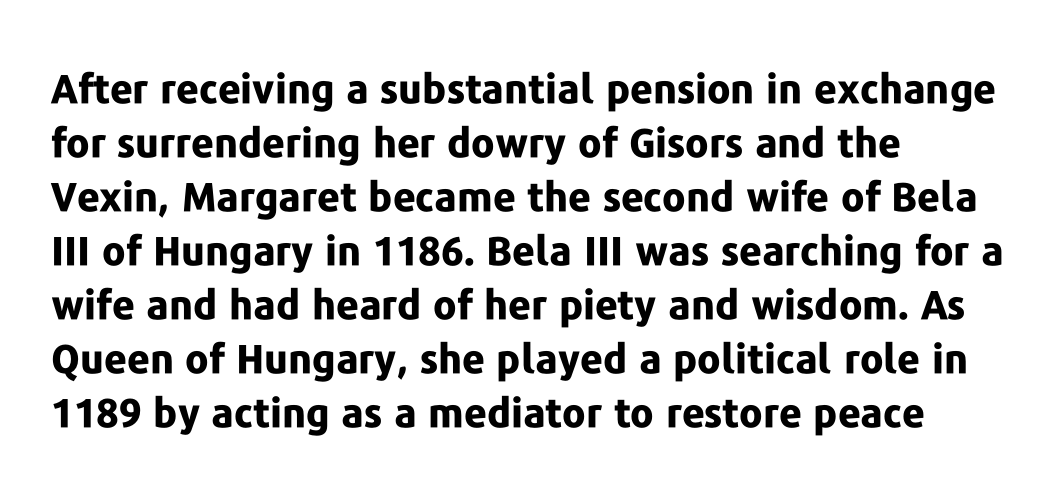
Its strokes are broad and dark, the hallmark of bold type. Alignment: flush left. Every stem runs plumb, perpendicular to the baseline. Is this a fixed-width face? No — the glyphs have proportional, varying widths. Spacing between characters is what you'd get straight out of the box.
